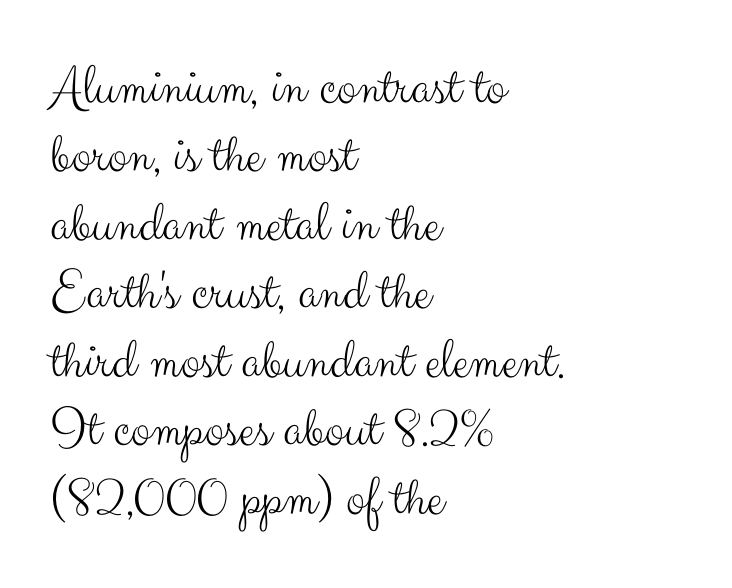
Varying glyph widths throughout — classic text-font behaviour. Leftover space on each line is placed entirely after the last word. Think standard paragraph weight, or any step lighter than that. There is no visible air inserted between adjacent glyphs. Has an underline been added? It has not.
